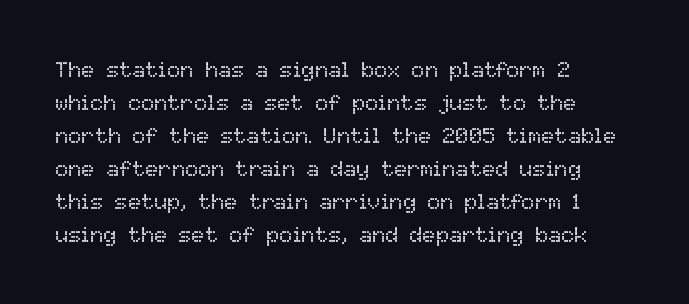
The image shows 22 px text type, upright; set left-aligned, normal line spacing (1.5x), normal letter spacing, not underlined.
